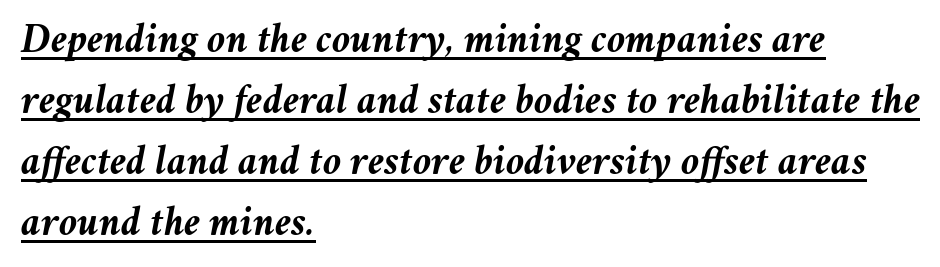
{"italic": "yes", "lean": "right", "slant_degrees": 11, "bold": "yes", "weight": "semibold", "width": "normal", "stroke_contrast": "medium", "x_height": "medium", "monospaced": "no", "underline": "yes", "align": "left", "line_spacing": "normal", "line_spacing_ratio": 1.45, "letter_spacing": "normal", "letter_spacing_em": 0.0, "glyph_px": 42}
